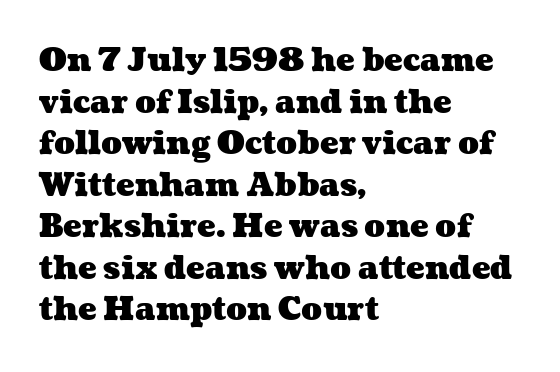
Proportional: the letters do not fall into vertical columns. A clean baseline with only descenders dipping below it. Students, observe: this is what conventionally led text looks like. Strokes here are thick enough to call this a true bold. Default kerning and tracking; the words read as compact shapes. Typeset ragged right — the left edge is the straight one.
